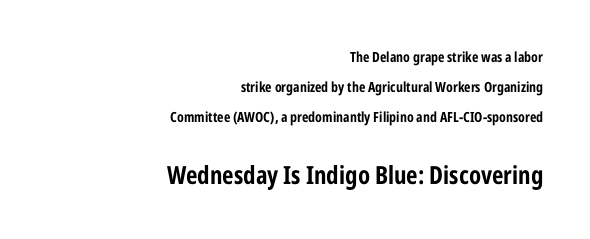
Type size steps up from the first block to the second. What stands out about the letter spacing? Nothing — it is the standard amount. The letters stand upright; this is a roman face. Heft: maximum for text — a bold. The ragged edge is on the left, which tells us the setting is flush right.
